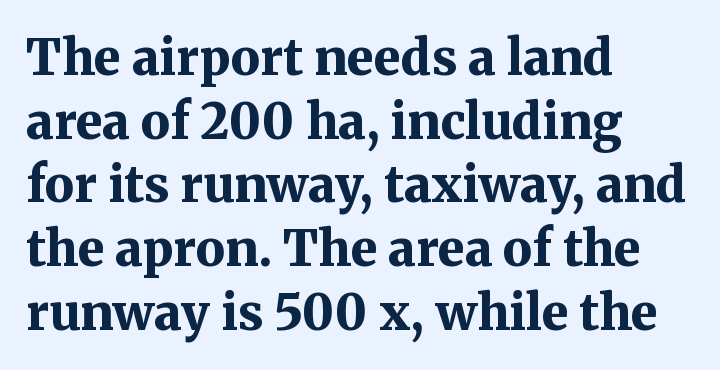
Is the block centered? No — it sits flush against the left margin. In terms of posture, this sample is upright. Only glyphs here, with clear space below each row. The passage shown is typed in a proportional face where columns would drift. Regarding leading, the lines here are spaced in the standard way. How heavy is the stroke? Heavy — this is a bold.
